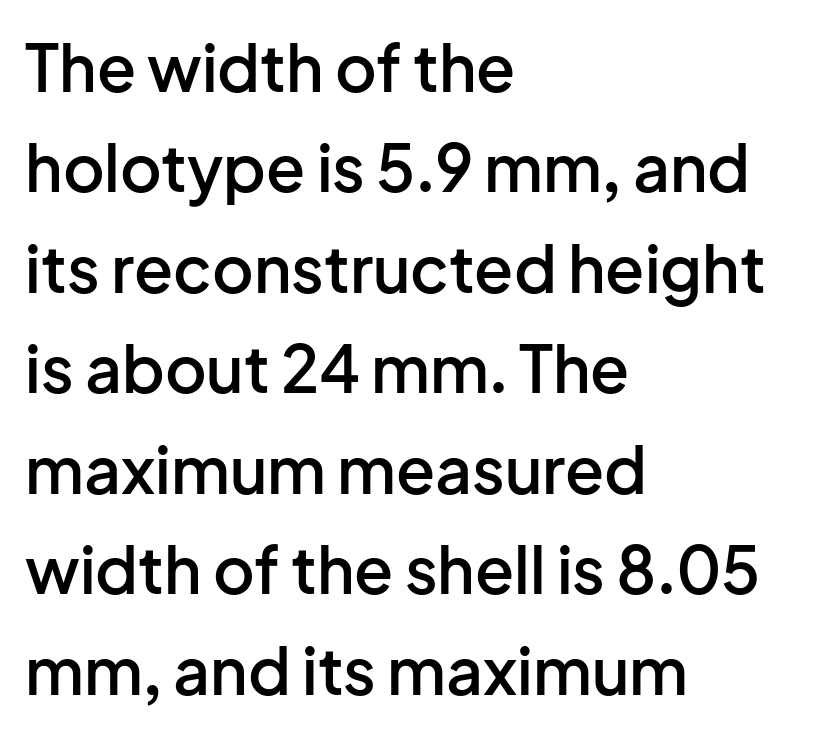
Q: Is the text bold? A: Semi-bold.
Q: Is the text italic (slanted)? A: No, it is upright.
Q: Is the typeface a serif or a sans-serif typeface? A: Sans-serif.
Q: Is the text underlined? A: No.
Q: How is the paragraph aligned? A: Left-aligned.
Q: Is the spacing between letters normal or unusually wide? A: Normal.
Q: Is the spacing between lines tight, normal or loose? A: Normal.
Q: Width (condensed, normal, or wide)? A: Normal.
Q: Stroke contrast? A: Low.
Q: x-height? A: Medium.
Q: Monospaced? A: No.
